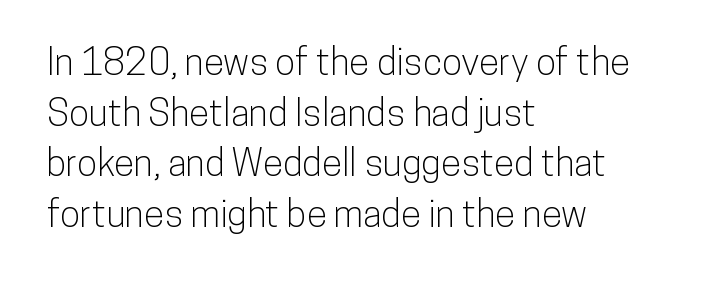
{"serif": "no", "italic": "no", "width": "condensed", "stroke_contrast": "low", "x_height": "medium", "monospaced": "no", "underline": "no", "align": "left", "line_spacing": "normal", "line_spacing_ratio": 1.37, "letter_spacing": "normal", "letter_spacing_em": 0.0, "glyph_px": 37}
